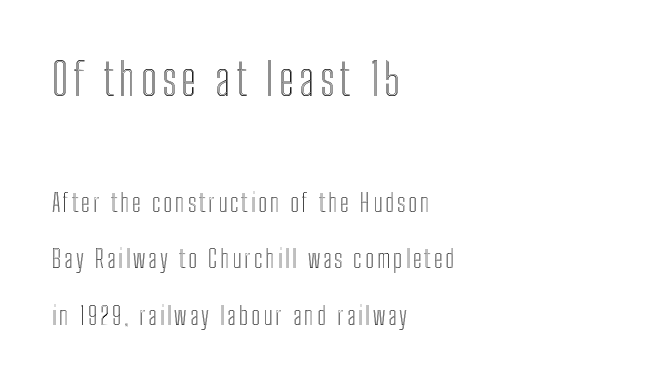
It's the straight-up-and-down kind of type. Varying glyph widths throughout — classic text-font behaviour. Any mark beneath the type? The region is blank. Typesetter's note — upper block bumped up in size, lower block left smaller. Quick note: interline space is abundant.
